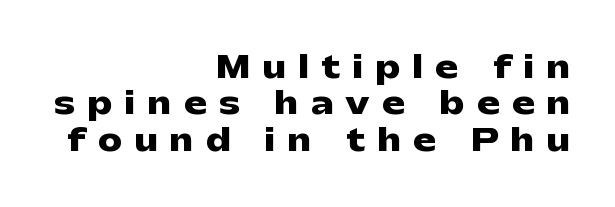
{"serif": "no", "italic": "no", "bold": "yes", "weight": "heavy", "width": "wide", "stroke_contrast": "low", "x_height": "medium", "monospaced": "no", "underline": "no", "align": "right", "line_spacing_ratio": 1.21, "letter_spacing": "wide", "letter_spacing_em": 0.42, "glyph_px": 30}
